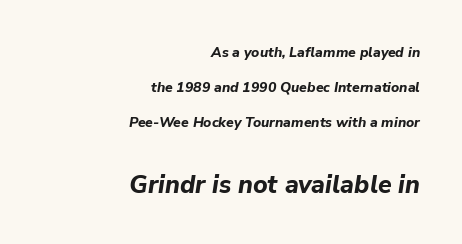
{"italic": "yes", "lean": "right", "slant_degrees": 9, "bold": "yes", "underline": "no", "align": "right", "line_spacing": "loose", "line_spacing_ratio": 2.49, "letter_spacing": "normal", "letter_spacing_em": 0.0, "larger_block": "second", "size_ratio": 1.79, "glyph_px": 25}
